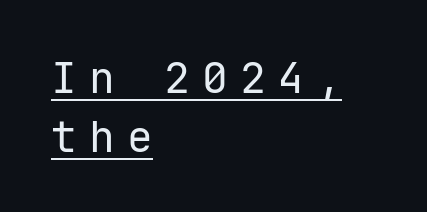
The image shows 43 px regular-weight sans-serif type, upright; set left-aligned, normal line spacing (1.37x), unusually wide letter spacing (+0.28 em), underlined; low stroke contrast and a medium x-height.
